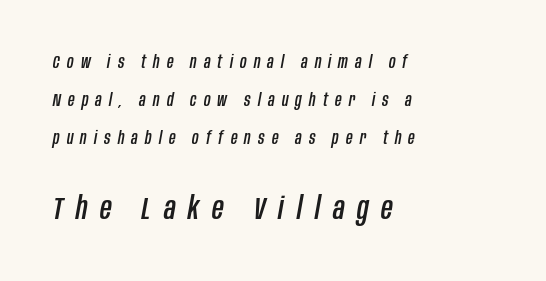
Compared with typical paragraphs, the rows here are farther apart. What stands out about the letter spacing? Its width — letters are far apart. Descenders are the only things crossing below the line. Block two is the big one; block one sits smaller above it.
